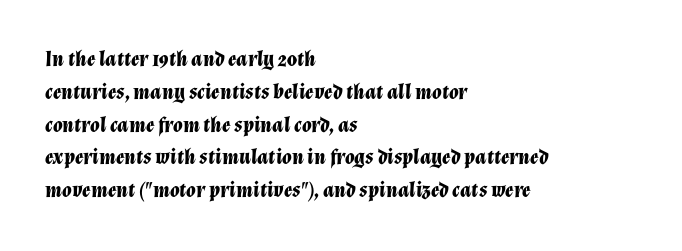
{"italic": "yes", "lean": "right", "slant_degrees": 12, "bold": "yes", "underline": "no", "align": "left", "line_spacing": "normal", "line_spacing_ratio": 1.49, "letter_spacing": "normal", "letter_spacing_em": 0.0, "glyph_px": 22}
